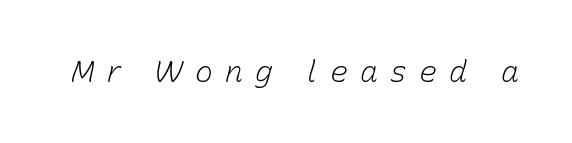
Tracking value appears strongly positive — letters spread wide. Weight: in the light-to-regular range. The whole block is typeset with a tilt. Looks like regular typesetting: each glyph gets only the width it needs. Has an underline been added? It has not.
